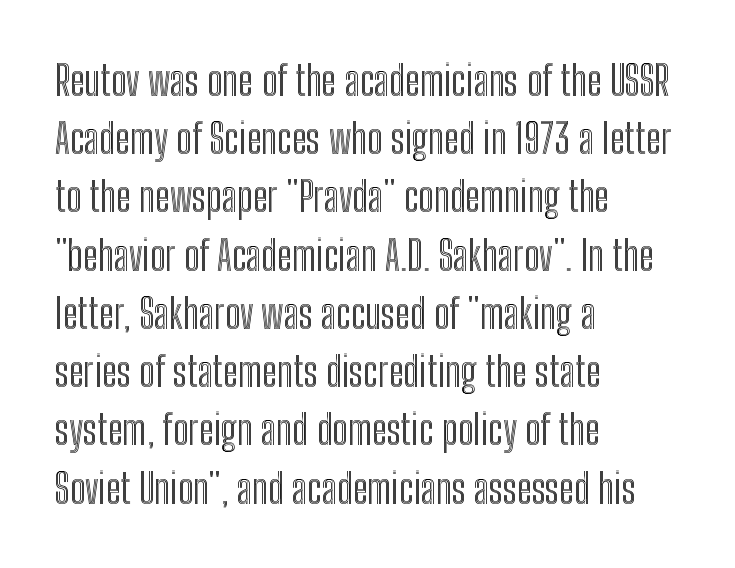
The image shows 41 px condensed type, upright; set left-aligned, normal line spacing (1.42x), normal letter spacing, not underlined; a medium x-height.
